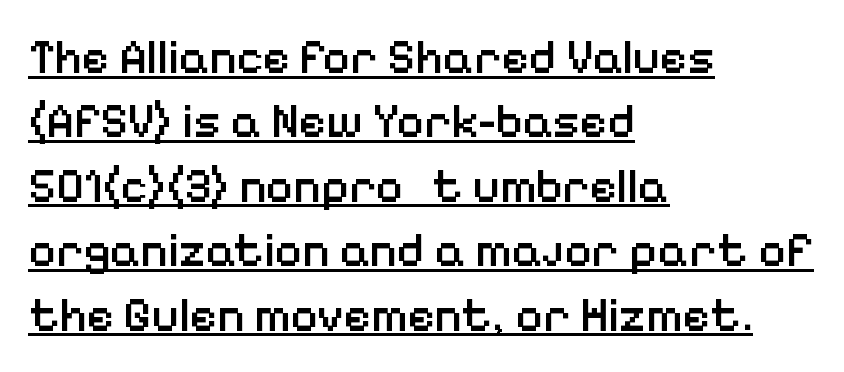
The image shows 47 px semibold sans-serif type, upright; set left-aligned, normal line spacing (1.37x), normal letter spacing, underlined; low stroke contrast and a medium x-height.
